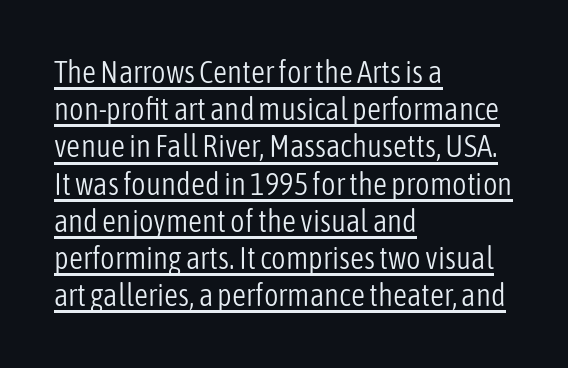
{"serif": "no", "italic": "no", "bold": "no", "weight": "light", "width": "condensed", "stroke_contrast": "low", "x_height": "medium", "monospaced": "no", "underline": "yes", "align": "left", "line_spacing_ratio": 1.2, "letter_spacing": "normal", "letter_spacing_em": 0.0, "glyph_px": 31}
